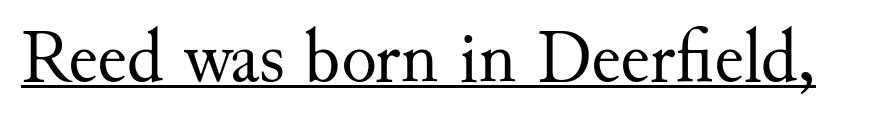
Q: Is the text bold? A: No.
Q: Is the text italic (slanted)? A: No, it is upright.
Q: Is the typeface a serif or a sans-serif typeface? A: Serif.
Q: Is the text underlined? A: Yes.
Q: Is the spacing between letters normal or unusually wide? A: Normal.
Q: Width (condensed, normal, or wide)? A: Normal.
Q: Stroke contrast? A: Medium.
Q: x-height? A: Small.
Q: Monospaced? A: No.
